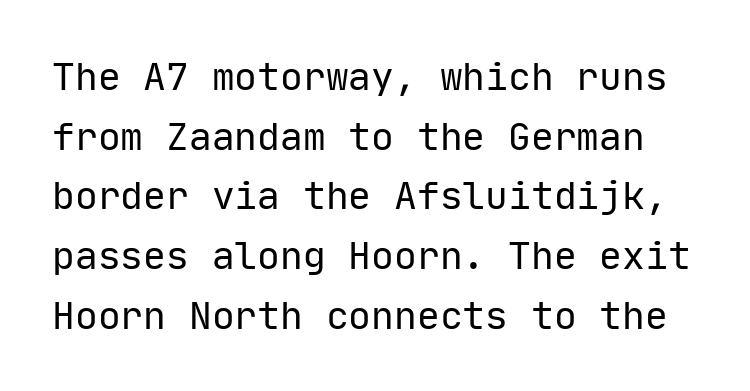
{"serif": "no", "italic": "no", "bold": "no", "weight": "regular", "width": "normal", "stroke_contrast": "low", "x_height": "medium", "monospaced": "yes", "underline": "no", "line_spacing": "normal", "line_spacing_ratio": 1.57, "letter_spacing": "normal", "letter_spacing_em": 0.0, "glyph_px": 38}
